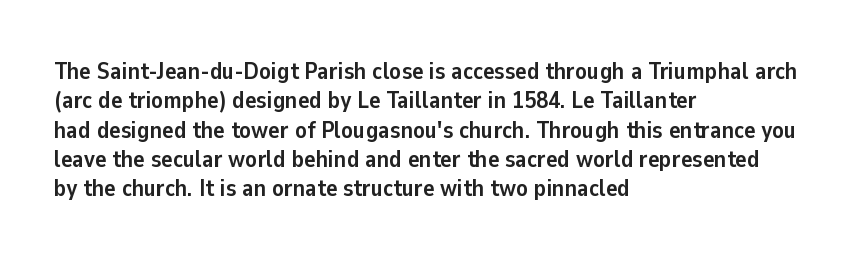
Q: Is the text bold? A: Yes.
Q: Is the text italic (slanted)? A: No, it is upright.
Q: Is the text underlined? A: No.
Q: How is the paragraph aligned? A: Left-aligned.
Q: Is the spacing between letters normal or unusually wide? A: Normal.
